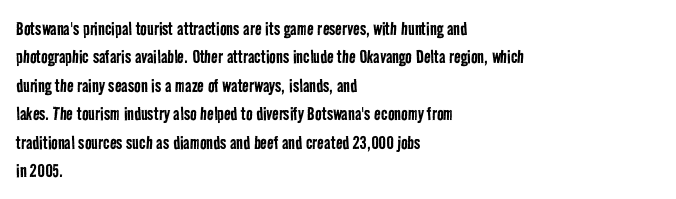
Q: Is the text bold? A: No.
Q: Is the text underlined? A: No.
Q: How is the paragraph aligned? A: Left-aligned.
Q: Is the spacing between letters normal or unusually wide? A: Normal.
Q: Is the spacing between lines tight, normal or loose? A: Normal.
